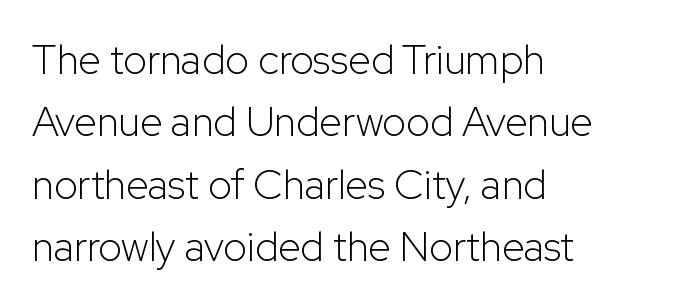
The letters stand upright; this is a roman face. Tracking value appears to be zero — textbook default spacing. How would I describe the line gaps? Plain and ordinary. Classification — sans serif. Nobody drew a line under any word here. Do the characters align in a grid? No, the font is proportional.
